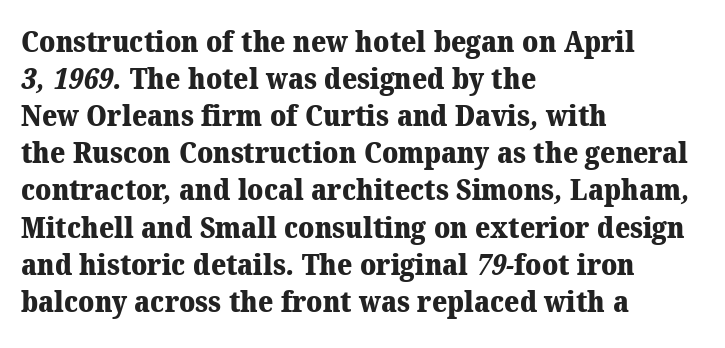
{"serif": "yes", "bold": "yes", "weight": "heavy", "width": "normal", "stroke_contrast": "medium", "x_height": "medium", "monospaced": "no", "underline": "no", "align": "left", "line_spacing": "normal", "line_spacing_ratio": 1.28, "letter_spacing": "normal", "letter_spacing_em": 0.0, "glyph_px": 29}
